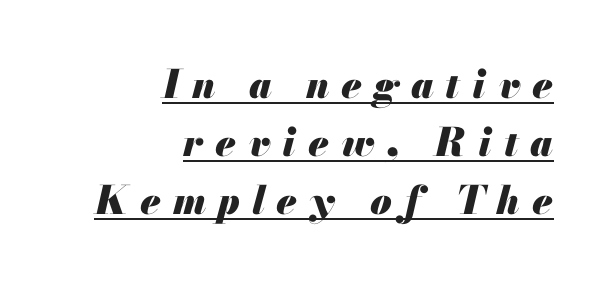
Q: Is the text bold? A: Yes.
Q: Is the text italic (slanted)? A: Yes, it leans right by about 13 degrees.
Q: Is the text underlined? A: Yes.
Q: How is the paragraph aligned? A: Right-aligned.
Q: Is the spacing between letters normal or unusually wide? A: Unusually wide.
Q: Is the spacing between lines tight, normal or loose? A: Normal.
Q: Width (condensed, normal, or wide)? A: Normal.
Q: Stroke contrast? A: Medium.
Q: x-height? A: Small.
Q: Monospaced? A: No.
